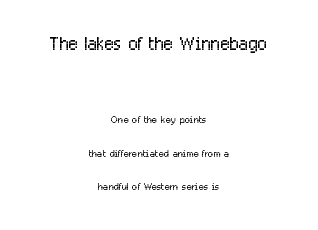
The image shows 25 px text type, upright; set centered, loose line spacing (2.38x), normal letter spacing, not underlined; the first (top) block is 1.79x larger.
